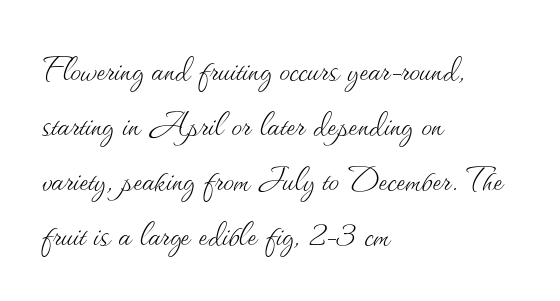
Q: Is the text bold? A: No.
Q: Is the text italic (slanted)? A: Yes.
Q: Is the text underlined? A: No.
Q: How is the paragraph aligned? A: Left-aligned.
Q: Is the spacing between letters normal or unusually wide? A: Normal.
Q: Is the spacing between lines tight, normal or loose? A: Normal.
Q: Width (condensed, normal, or wide)? A: Normal.
Q: Stroke contrast? A: Medium.
Q: x-height? A: Small.
Q: Monospaced? A: No.
